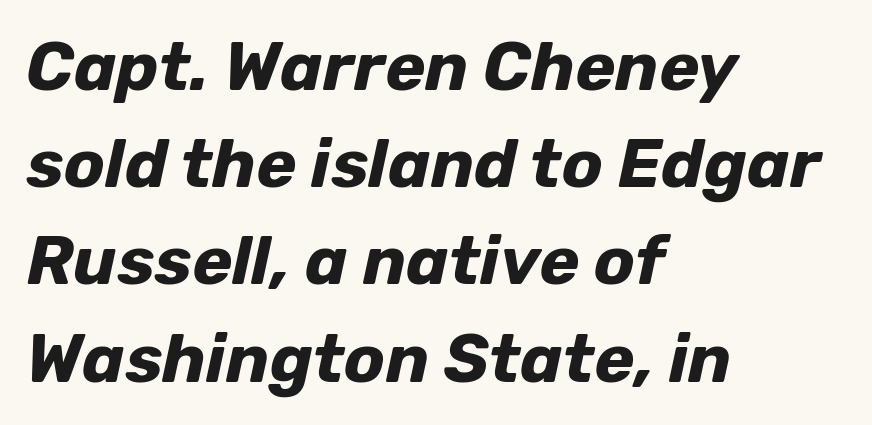
The image shows 68 px bold type, italic (leaning right); set left-aligned, normal line spacing (1.43x), normal letter spacing, not underlined; low stroke contrast and a medium x-height.
